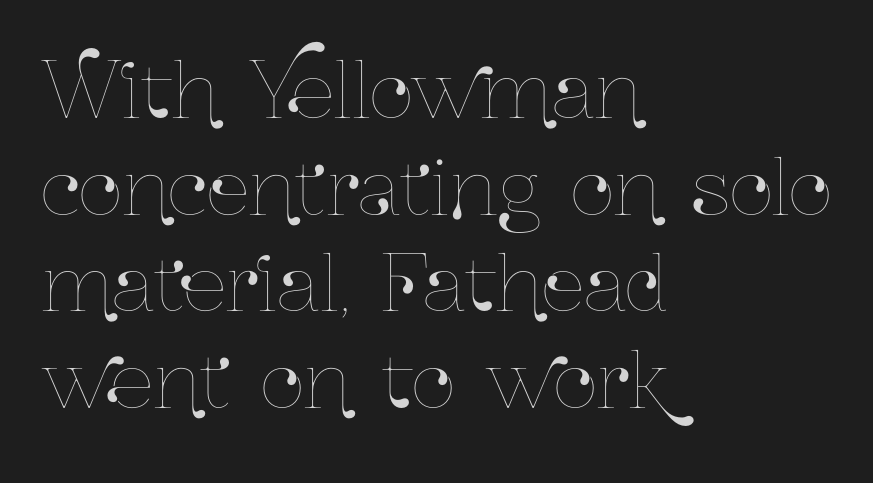
A clean baseline with only descenders dipping below it. The passage shown is typed in a proportional face where columns would drift. Typeset ragged right — the left edge is the straight one. Successive baselines arrive at the customary interval. Words appear dense and cohesive because spacing is normal.
